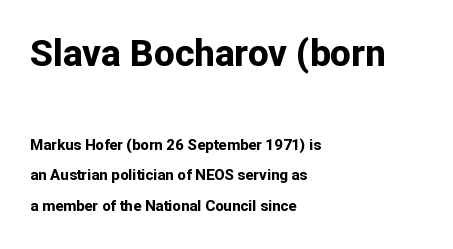
The image shows 37 px bold sans-serif type, upright; set left-aligned, loose line spacing (2.03x), normal letter spacing, not underlined; the first (top) block is 2.47x larger; low stroke contrast and a medium x-height.
